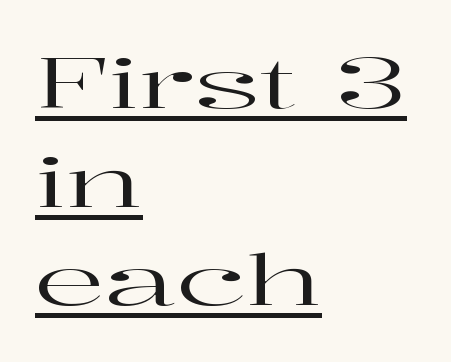
Here the designer chose a conventional face with non-uniform glyph widths. Line starts are locked; line ends wander. The passage shown is typeset with a serif family. Rows of type keep a routine distance in the vertical direction. This sample carries an underscore along the baseline area.
